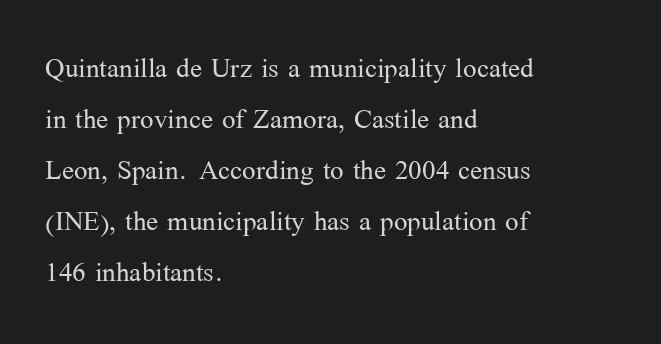
The letters sit at their default tracking, neither squeezed nor spread. Rows of type keep a routine distance in the vertical direction. Examine the stroke ends and you'll spot serifs. Underline: absent.
